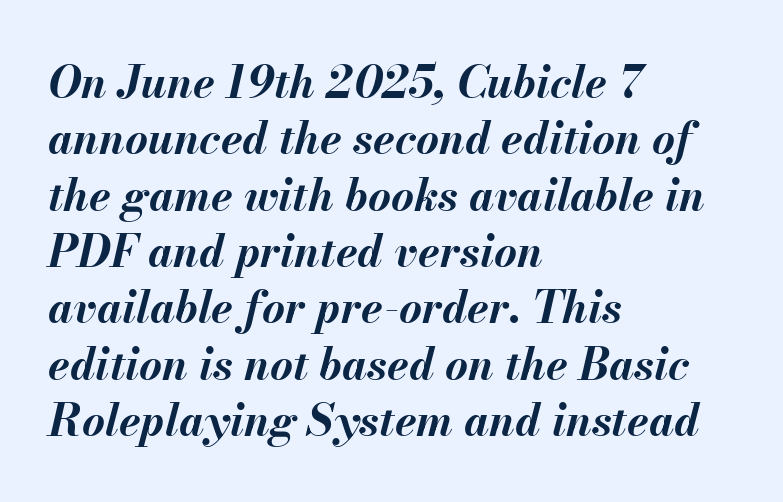
The image shows 44 px bold type, italic (leaning right); set left-aligned, normal line spacing (1.28x), normal letter spacing, not underlined; medium stroke contrast and a small x-height.
